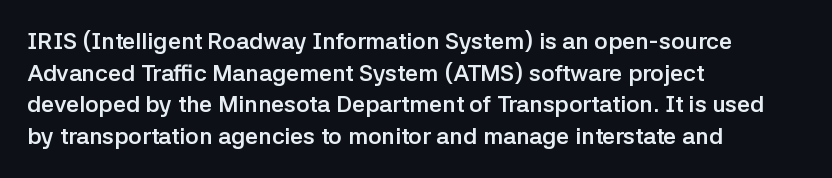
{"italic": "no", "bold": "yes", "underline": "no", "align": "left", "line_spacing": "normal", "line_spacing_ratio": 1.38, "letter_spacing": "normal", "letter_spacing_em": 0.0, "glyph_px": 23}
